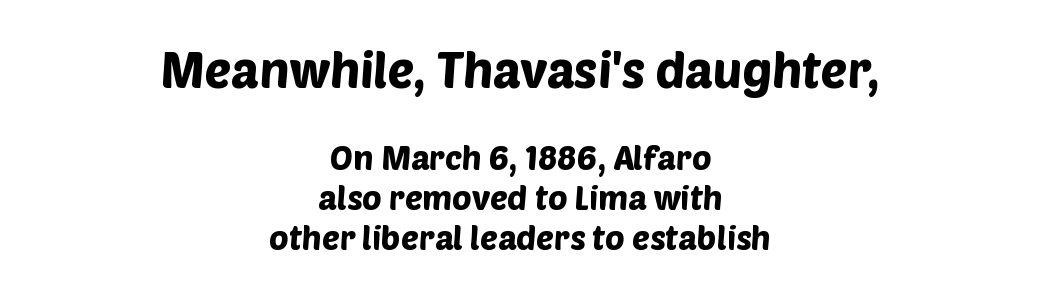
The image shows 49 px sans-serif type; set centered, line spacing 1.21x, normal letter spacing, not underlined; the first (top) block is 1.48x larger; low stroke contrast and a large x-height.
